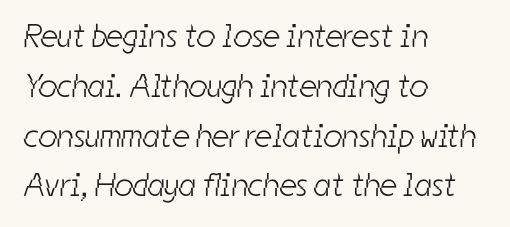
{"serif": "no", "bold": "no", "weight": "light", "width": "condensed", "stroke_contrast": "low", "x_height": "medium", "monospaced": "no", "underline": "no", "align": "left", "line_spacing": "normal", "line_spacing_ratio": 1.51, "letter_spacing": "normal", "letter_spacing_em": 0.0, "glyph_px": 33}
